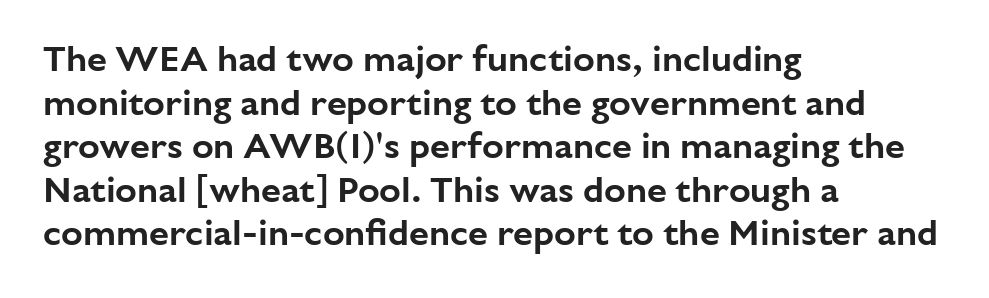
{"serif": "no", "italic": "no", "width": "normal", "stroke_contrast": "low", "x_height": "medium", "monospaced": "no", "underline": "no", "align": "left", "line_spacing_ratio": 1.21, "letter_spacing": "normal", "letter_spacing_em": 0.0, "glyph_px": 36}
